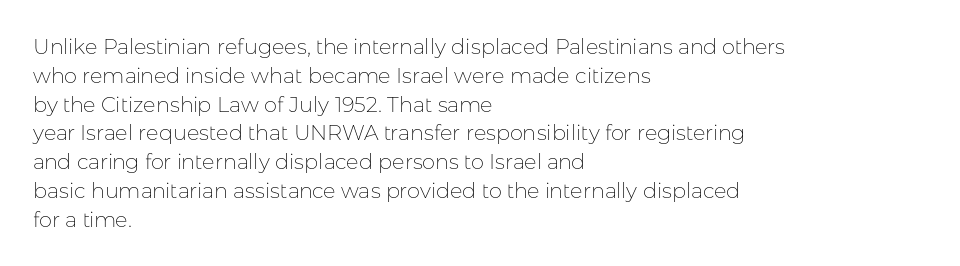
The image shows 21 px text type, upright; set left-aligned, normal line spacing (1.37x), normal letter spacing, not underlined.
